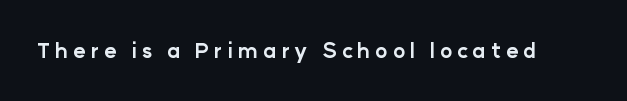
A roman cut, with each character standing at attention. Typesetter's note: full bold, strokes at maximum text heaviness. Underline: absent. Compared with typical body copy, the letter spacing here is much looser.
